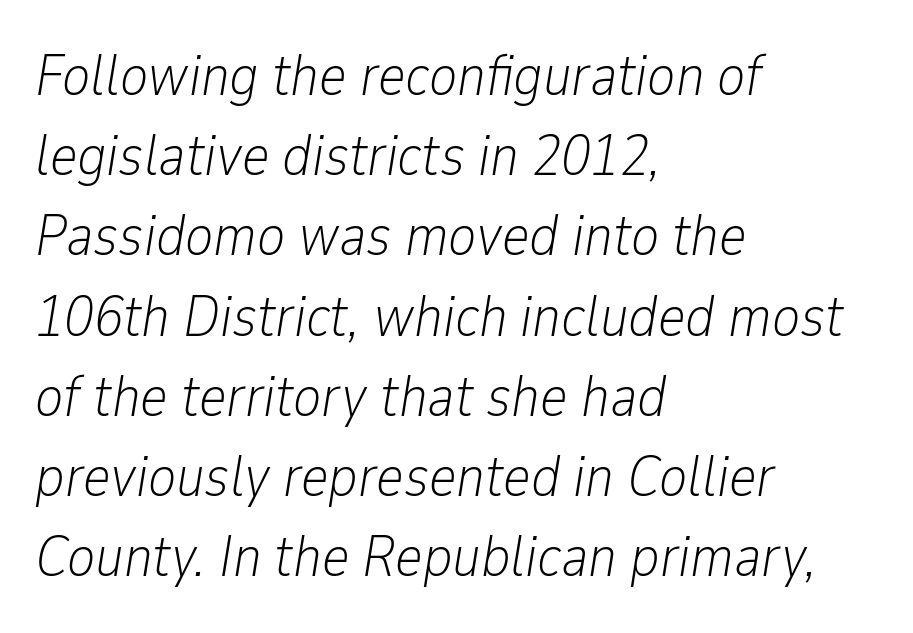
The image shows 59 px light, condensed type, italic (leaning right); set left-aligned, normal line spacing (1.36x), normal letter spacing, not underlined; low stroke contrast and a medium x-height.
